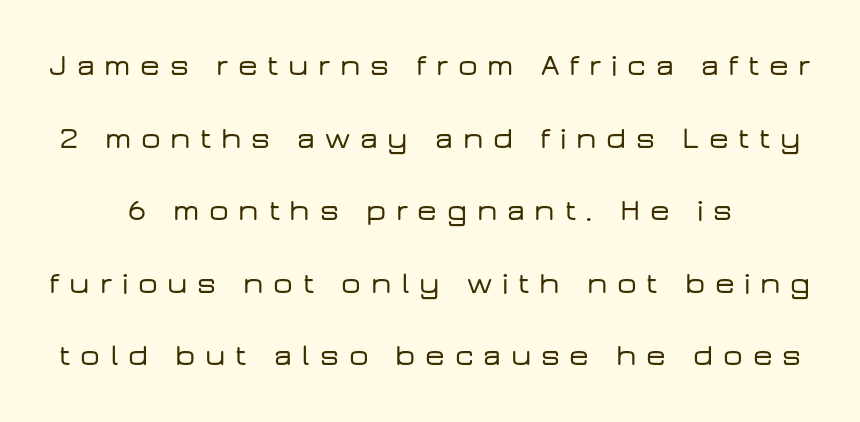
Q: Is the text italic (slanted)? A: No, it is upright.
Q: Is the typeface a serif or a sans-serif typeface? A: Sans-serif.
Q: Is the text underlined? A: No.
Q: Is the spacing between letters normal or unusually wide? A: Unusually wide.
Q: Is the spacing between lines tight, normal or loose? A: Loose.
Q: Width (condensed, normal, or wide)? A: Wide.
Q: Stroke contrast? A: Low.
Q: x-height? A: Medium.
Q: Monospaced? A: No.
